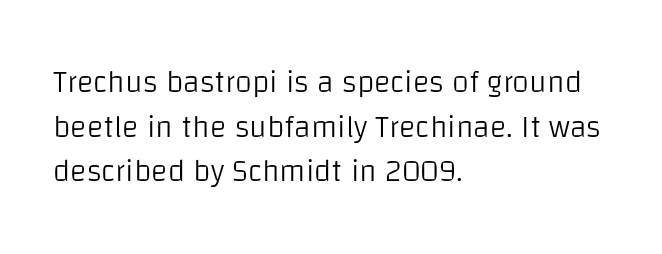
{"serif": "no", "italic": "no", "bold": "no", "weight": "light", "width": "normal", "stroke_contrast": "low", "x_height": "large", "monospaced": "no", "underline": "no", "align": "left", "line_spacing": "normal", "line_spacing_ratio": 1.44, "letter_spacing": "normal", "letter_spacing_em": 0.0, "glyph_px": 31}
